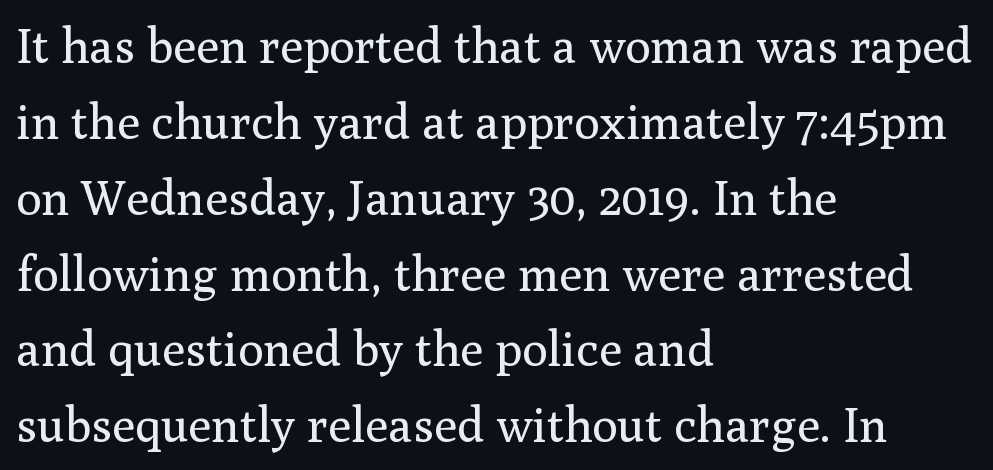
The image shows 48 px regular-weight serif type, upright; set left-aligned, normal line spacing (1.58x), normal letter spacing, not underlined; medium stroke contrast and a medium x-height.
